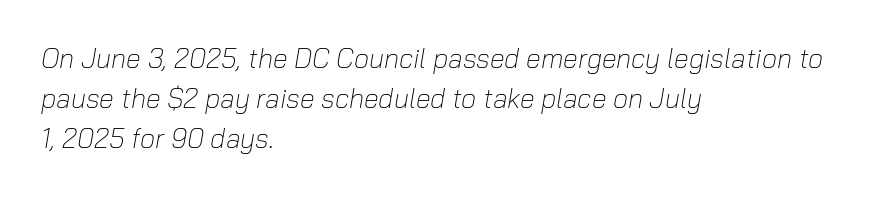
Q: Is the text bold? A: No.
Q: Is the text italic (slanted)? A: Yes, it leans right by about 10 degrees.
Q: Is the text underlined? A: No.
Q: How is the paragraph aligned? A: Left-aligned.
Q: Is the spacing between letters normal or unusually wide? A: Normal.
Q: Is the spacing between lines tight, normal or loose? A: Normal.
